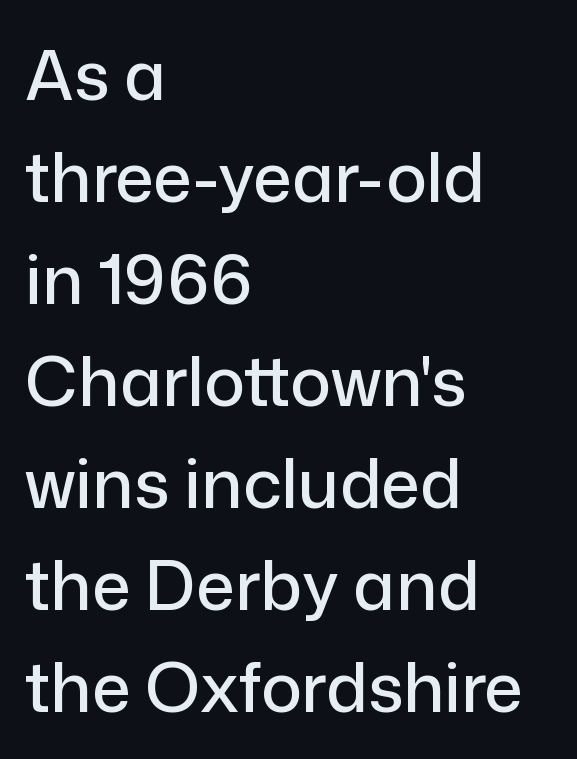
Regarding serifs, this sample does without them. A typesetter would call this leading conventional body-copy spacing. Typeset ragged right — the left edge is the straight one. Rule under the text: the space is simply empty.
